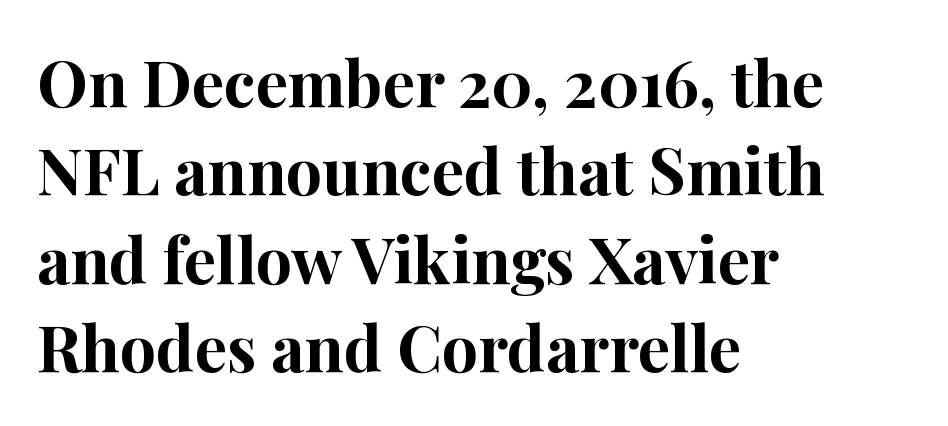
Q: Is the text bold? A: Yes.
Q: Is the text italic (slanted)? A: No, it is upright.
Q: Is the typeface a serif or a sans-serif typeface? A: Serif.
Q: Is the text underlined? A: No.
Q: How is the paragraph aligned? A: Left-aligned.
Q: Is the spacing between letters normal or unusually wide? A: Normal.
Q: Is the spacing between lines tight, normal or loose? A: Normal.
Q: Width (condensed, normal, or wide)? A: Normal.
Q: Stroke contrast? A: High.
Q: x-height? A: Medium.
Q: Monospaced? A: No.
